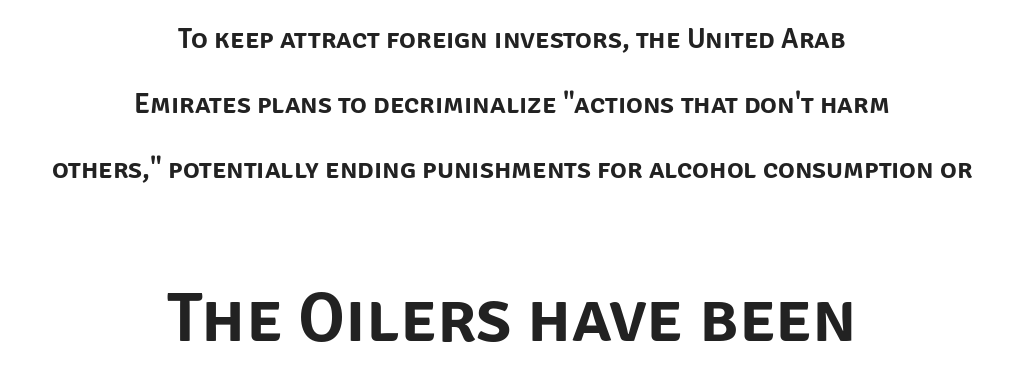
The image shows 71 px sans-serif type, upright; set centered, loose line spacing (2.33x), normal letter spacing, not underlined; the second (bottom) block is 2.54x larger; low stroke contrast and a large x-height.
